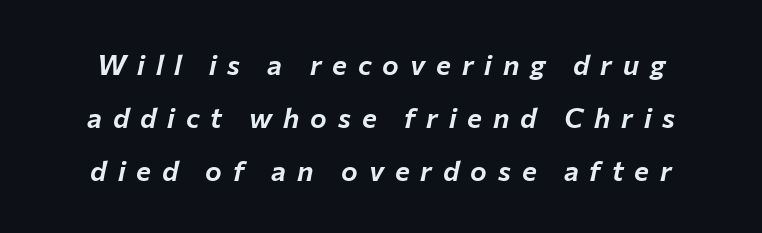
The image shows 28 px text type, italic (leaning right); set line spacing 1.89x, unusually wide letter spacing (+0.39 em), not underlined; low stroke contrast and a medium x-height.
